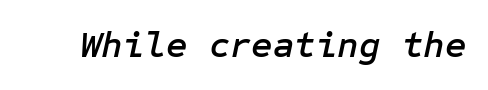
{"italic": "yes", "lean": "right", "slant_degrees": 12, "width": "normal", "stroke_contrast": "low", "x_height": "medium", "underline": "no", "letter_spacing": "normal", "letter_spacing_em": 0.0, "glyph_px": 37}
